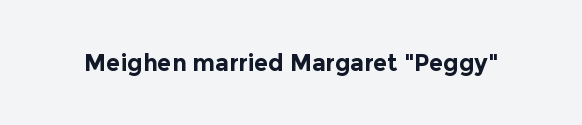
{"italic": "no", "bold": "yes", "underline": "no", "letter_spacing": "normal", "letter_spacing_em": 0.0, "glyph_px": 23}
